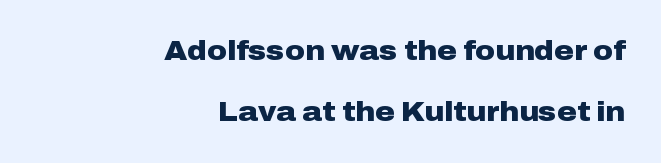
A typesetter would mark this as roman, not italic. The area under the type is left untouched. Rows of type keep a wide berth in the vertical direction. The line texture is even and compact thanks to regular tracking.
